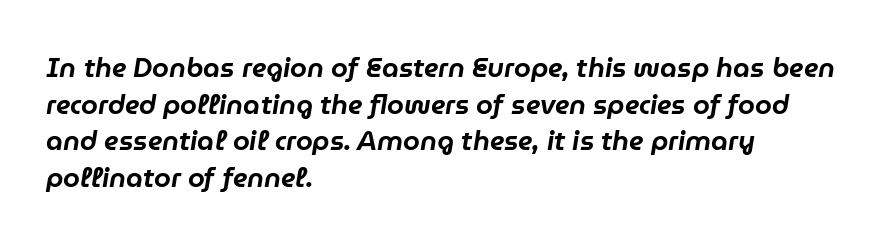
The image shows 27 px text type, italic (leaning right); set left-aligned, normal line spacing (1.36x), normal letter spacing, not underlined.
